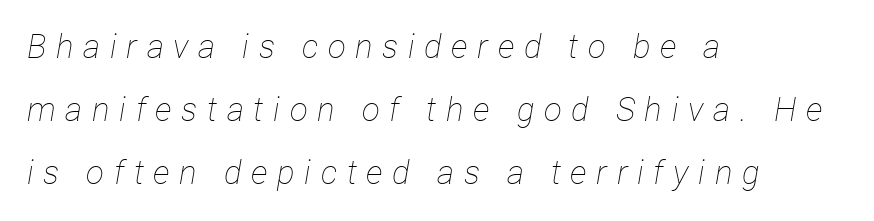
If you measured baseline to baseline, you'd find a long distance. Glance below the letters and you will spot only blank space. The face used here is proportionally spaced, like ordinary book or web type. The rag falls on the right side of this text block. How are the letters spaced? Widely, with obvious added tracking. The passage shown is not bold in any degree.
